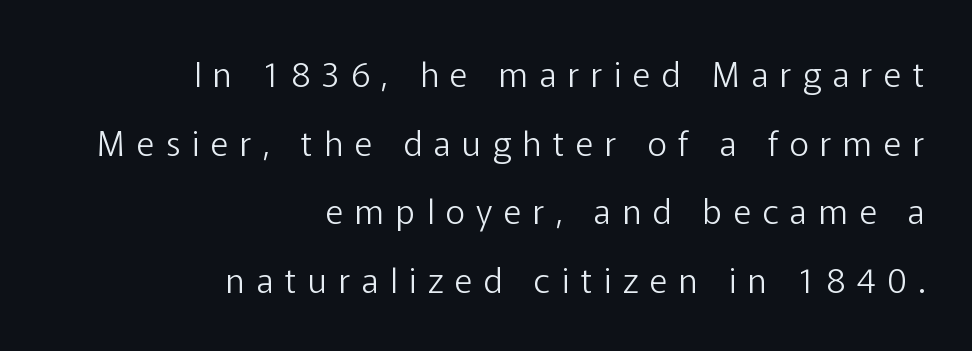
Q: Is the text bold? A: No.
Q: Is the text italic (slanted)? A: No, it is upright.
Q: Is the typeface a serif or a sans-serif typeface? A: Sans-serif.
Q: Is the text underlined? A: No.
Q: How is the paragraph aligned? A: Right-aligned.
Q: Is the spacing between letters normal or unusually wide? A: Unusually wide.
Q: Is the spacing between lines tight, normal or loose? A: Loose.
Q: Width (condensed, normal, or wide)? A: Normal.
Q: Stroke contrast? A: Low.
Q: x-height? A: Medium.
Q: Monospaced? A: No.
